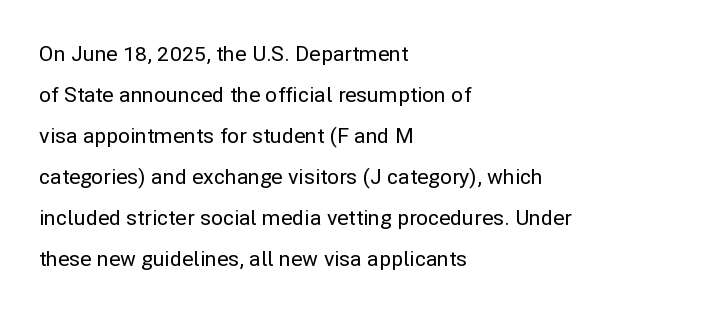
The image shows 21 px text type, upright; set left-aligned, loose line spacing (1.95x), normal letter spacing, not underlined.
